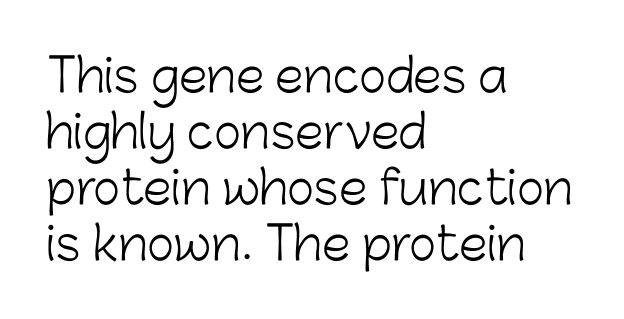
{"serif": "no", "italic": "no", "bold": "no", "weight": "light", "width": "normal", "stroke_contrast": "low", "x_height": "medium", "monospaced": "no", "underline": "no", "align": "left", "line_spacing_ratio": 1.22, "letter_spacing": "normal", "letter_spacing_em": 0.0, "glyph_px": 46}
